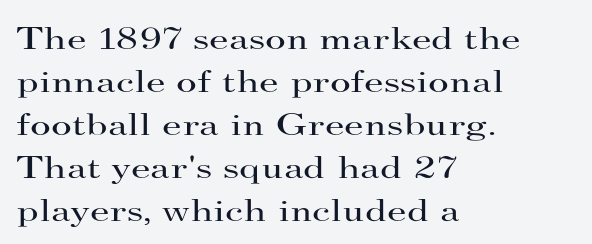
The image shows 32 px regular-weight, wide serif type, upright; set left-aligned, normal line spacing (1.34x), normal letter spacing, not underlined; high stroke contrast and a small x-height.
